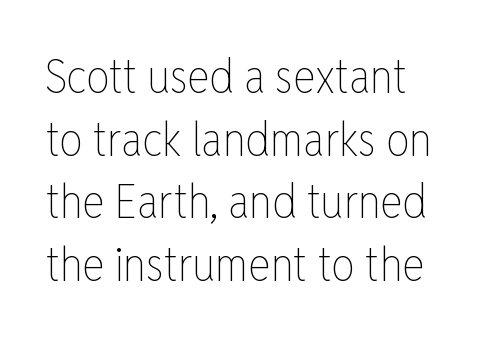
{"italic": "no", "bold": "no", "weight": "thin", "width": "condensed", "stroke_contrast": "low", "x_height": "medium", "monospaced": "no", "underline": "no", "line_spacing": "normal", "line_spacing_ratio": 1.33, "letter_spacing": "normal", "letter_spacing_em": 0.0, "glyph_px": 47}
